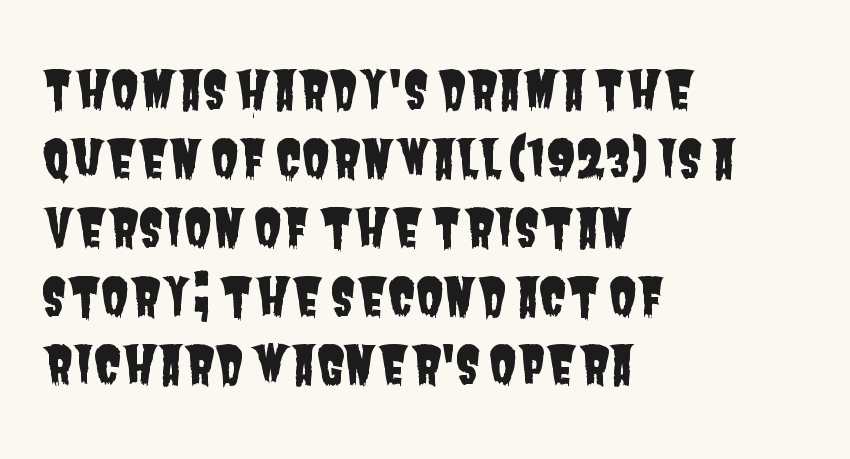
Q: Is the typeface a serif or a sans-serif typeface? A: Sans-serif.
Q: Is the text underlined? A: No.
Q: How is the paragraph aligned? A: Left-aligned.
Q: Is the spacing between letters normal or unusually wide? A: Normal.
Q: Is the spacing between lines tight, normal or loose? A: Normal.
Q: Width (condensed, normal, or wide)? A: Condensed.
Q: Stroke contrast? A: Low.
Q: x-height? A: Large.
Q: Monospaced? A: No.
